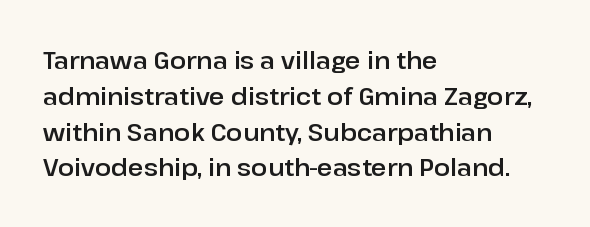
{"italic": "no", "underline": "no", "align": "left", "line_spacing": "normal", "line_spacing_ratio": 1.49, "letter_spacing": "normal", "letter_spacing_em": 0.0, "glyph_px": 24}
